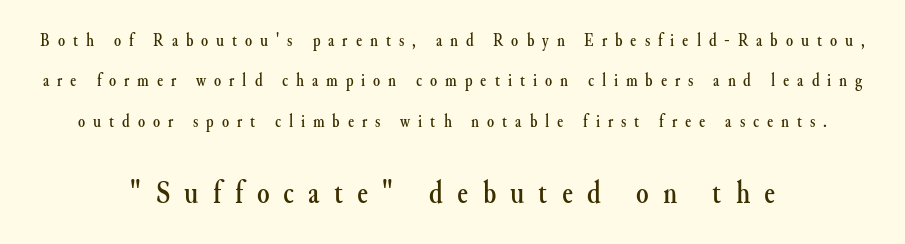
The image shows 32 px serif type, upright; set centered, loose line spacing (2.24x), unusually wide letter spacing (+0.44 em), not underlined; the second (bottom) block is 1.78x larger; medium stroke contrast and a small x-height.
